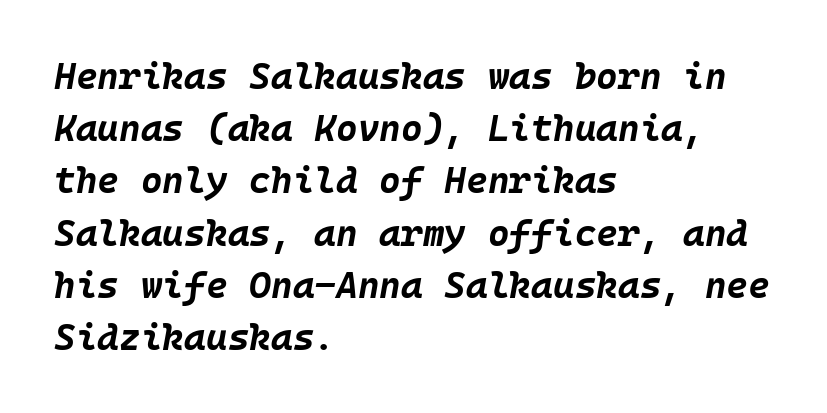
Q: Is the text bold? A: Yes.
Q: Is the text italic (slanted)? A: Yes, it leans right by about 10 degrees.
Q: Is the text underlined? A: No.
Q: How is the paragraph aligned? A: Left-aligned.
Q: Is the spacing between letters normal or unusually wide? A: Normal.
Q: Is the spacing between lines tight, normal or loose? A: Normal.
Q: Width (condensed, normal, or wide)? A: Normal.
Q: Stroke contrast? A: Low.
Q: x-height? A: Large.
